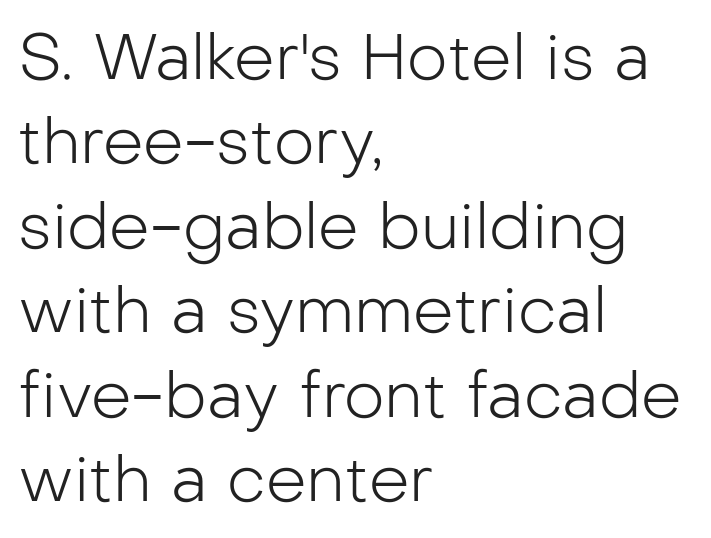
Characters follow at the spacing the type designer built in. No extra ink here — the face is not bold. This sample is left-justified, so line endings fall wherever the words run out. A clean baseline with only descenders dipping below it.
